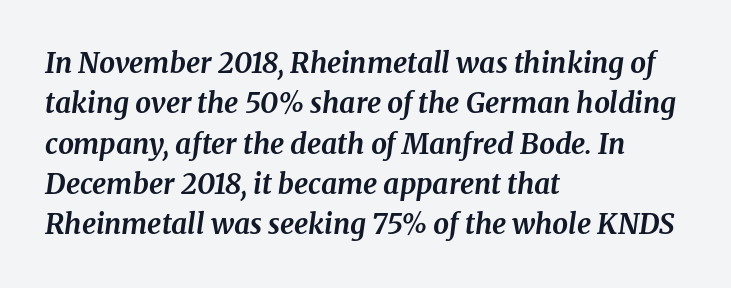
The image shows 28 px bold serif type, italic (leaning right); set left-aligned, normal line spacing (1.44x), normal letter spacing, not underlined; medium stroke contrast and a medium x-height.
